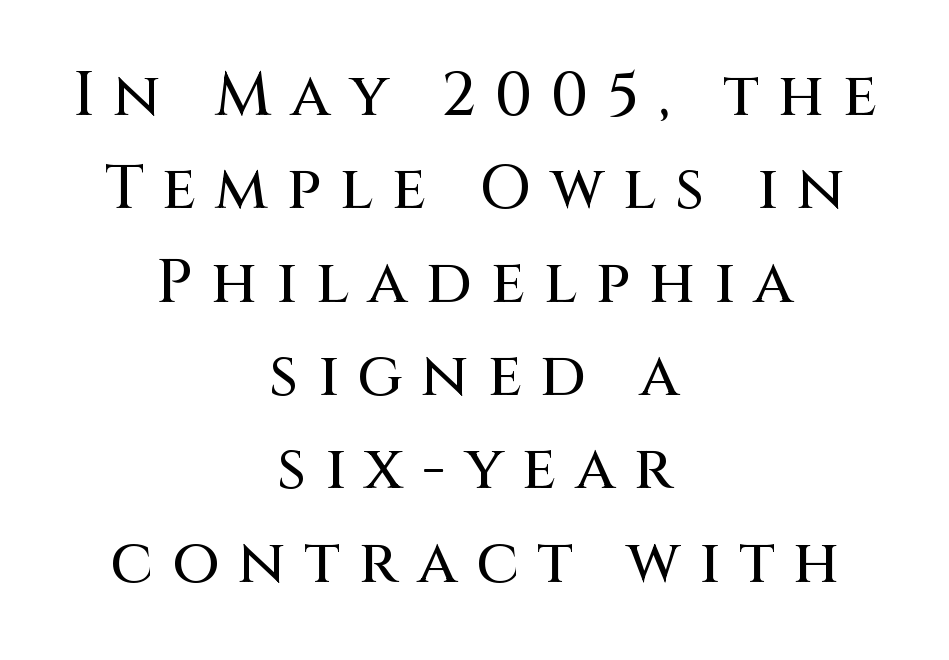
The image shows 61 px sans-serif type, upright; set centered, normal line spacing (1.53x), unusually wide letter spacing (+0.31 em), not underlined; medium stroke contrast and a large x-height.
